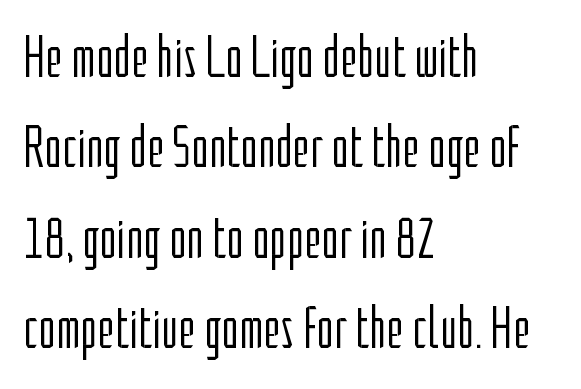
{"serif": "no", "italic": "no", "bold": "no", "weight": "light", "width": "condensed", "stroke_contrast": "low", "x_height": "medium", "monospaced": "no", "underline": "no", "align": "left", "line_spacing": "normal", "line_spacing_ratio": 1.53, "letter_spacing": "normal", "letter_spacing_em": 0.0, "glyph_px": 59}
